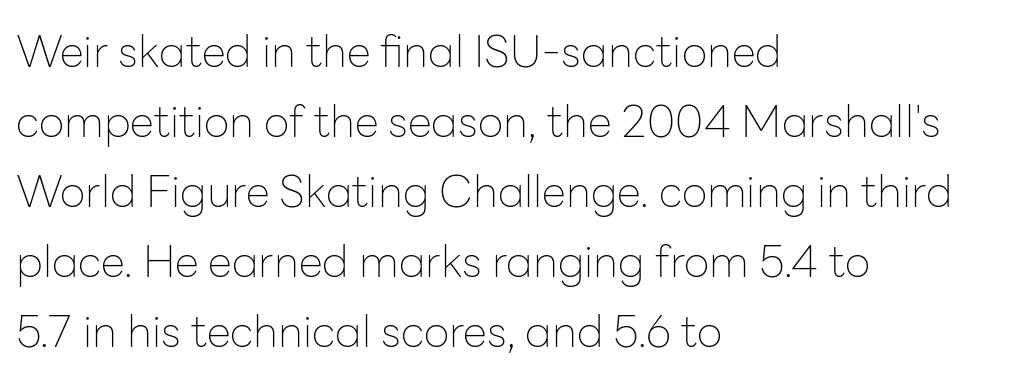
{"serif": "no", "italic": "no", "bold": "no", "weight": "thin", "width": "normal", "stroke_contrast": "low", "x_height": "medium", "monospaced": "no", "underline": "no", "align": "left", "line_spacing": "normal", "line_spacing_ratio": 1.59, "letter_spacing": "normal", "letter_spacing_em": 0.0, "glyph_px": 44}
